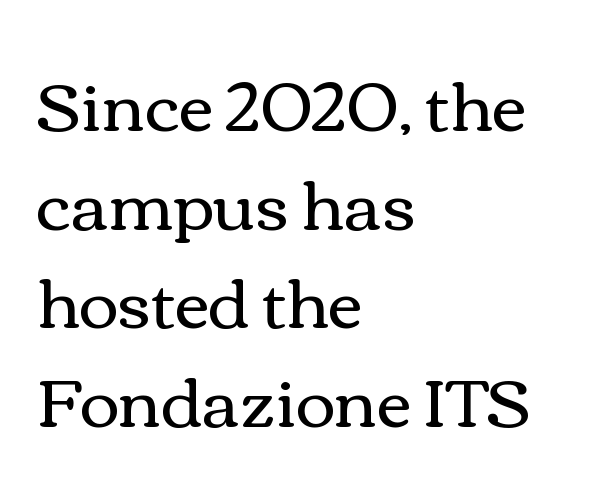
{"italic": "no", "bold": "no", "weight": "regular", "width": "wide", "x_height": "medium", "monospaced": "no", "underline": "no", "align": "left", "line_spacing": "normal", "line_spacing_ratio": 1.45, "letter_spacing": "normal", "letter_spacing_em": 0.0, "glyph_px": 68}
